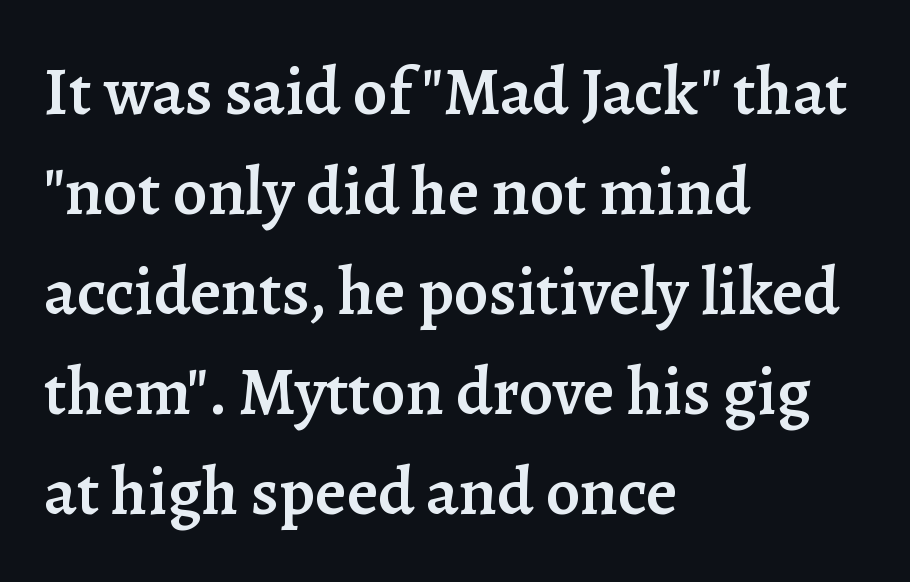
The image shows 68 px semibold serif type, upright; set left-aligned, normal line spacing (1.47x), normal letter spacing, not underlined; low stroke contrast and a medium x-height.
